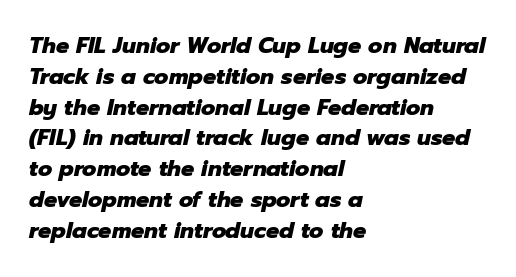
The image shows 22 px bold type, italic (leaning right); set left-aligned, normal line spacing (1.4x), normal letter spacing, not underlined.
